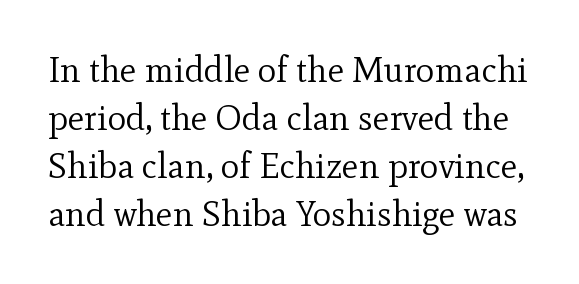
The image shows 35 px regular-weight serif type, upright; set normal line spacing (1.37x), normal letter spacing, not underlined; a small x-height.
